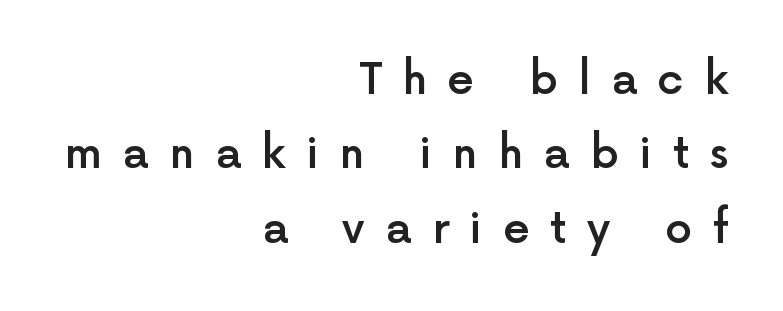
The image shows 43 px semibold sans-serif type, upright; set right-aligned, line spacing 1.73x, unusually wide letter spacing (+0.48 em), not underlined; a medium x-height.
